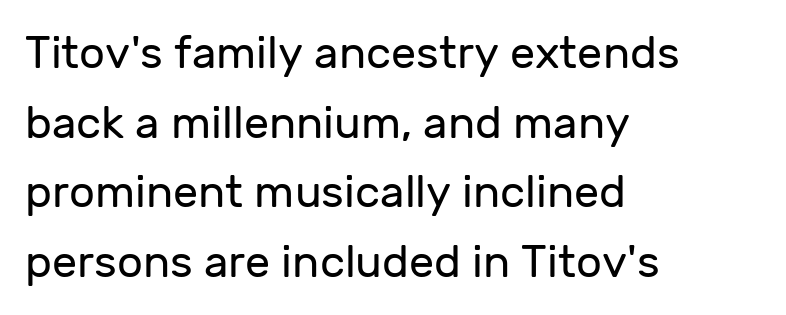
Proportional: the letters do not fall into vertical columns. The letters stand straight up with perfectly vertical stems. These lines sit exactly where default settings would place them. Decoration check: the copy has no underline. Vertical stems look standard width or narrower in stroke.
